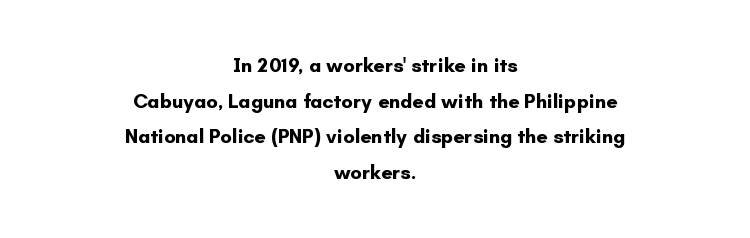
Q: Is the text bold? A: Yes.
Q: Is the text italic (slanted)? A: No, it is upright.
Q: Is the text underlined? A: No.
Q: How is the paragraph aligned? A: Centered.
Q: Is the spacing between letters normal or unusually wide? A: Normal.
